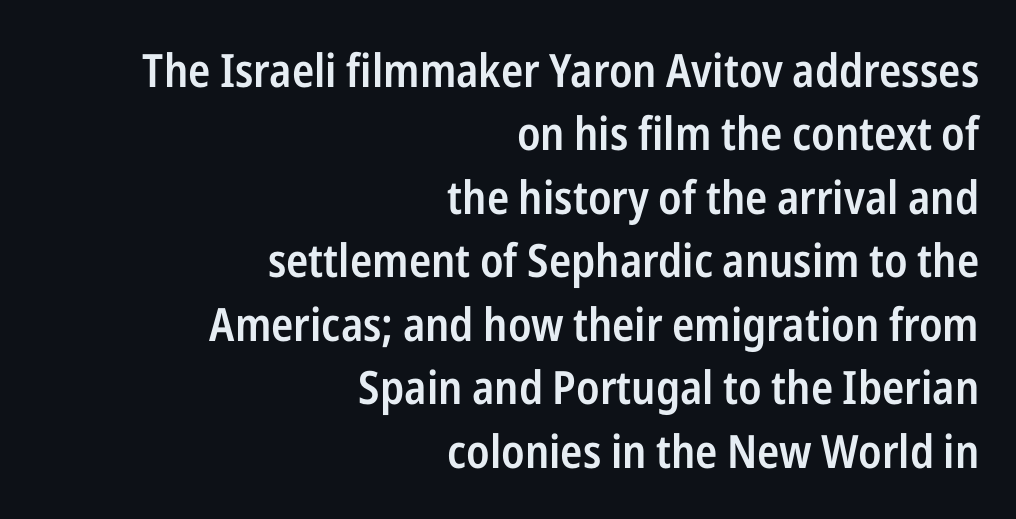
{"serif": "no", "italic": "no", "bold": "semi", "weight": "semibold", "width": "condensed", "stroke_contrast": "low", "x_height": "medium", "monospaced": "no", "underline": "no", "align": "right", "line_spacing": "normal", "line_spacing_ratio": 1.38, "letter_spacing": "normal", "letter_spacing_em": 0.0, "glyph_px": 46}
